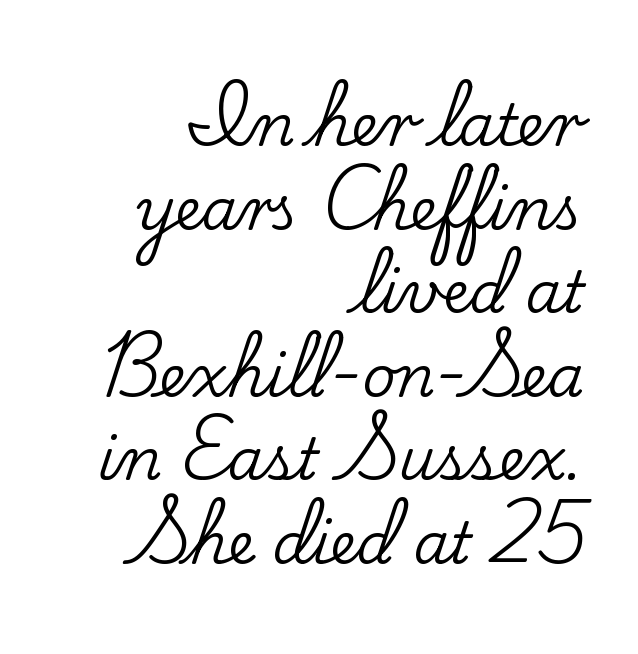
Typographically, this falls in the serif category. Default kerning and tracking; the words read as compact shapes. The paragraph has a hard right edge and a soft left edge. The face used here is proportionally spaced, like ordinary book or web type.
